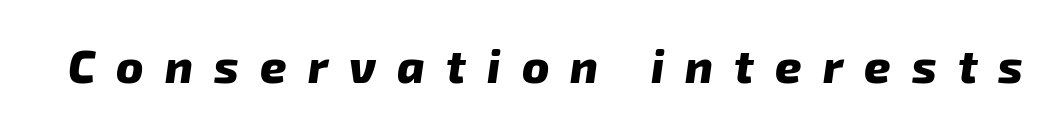
The foot of each line stays bare and open. Look at the tracking — it's clearly loosened, letters drifting apart. This rendering employs a face without finishing strokes, i.e., a sans-serif. Heft: maximum for text — a bold. The rendering uses natural spacing where letterforms have individual widths.
